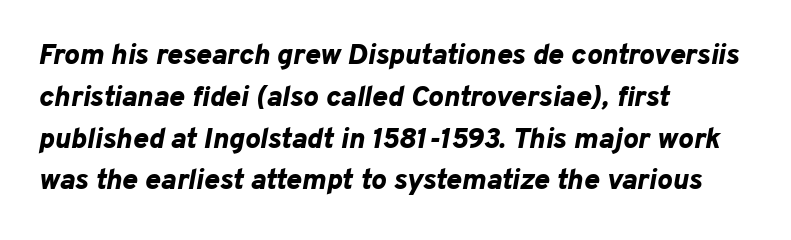
Check the space under the baseline: it is left empty. Compared with typical body copy, the letter spacing here is the same. The text block is weighted toward the left margin, trailing off unevenly rightward. In terms of posture, this sample is oblique. Every letter is thick-stroked: bold, no question. Do the characters align in a grid? No, the font is proportional.
